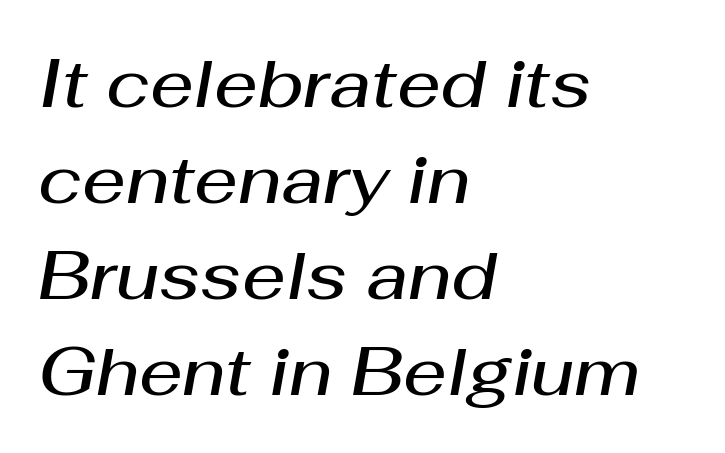
The image shows 68 px semibold type, italic (leaning right); set left-aligned, normal line spacing (1.41x), normal letter spacing, not underlined; medium stroke contrast and a medium x-height.
